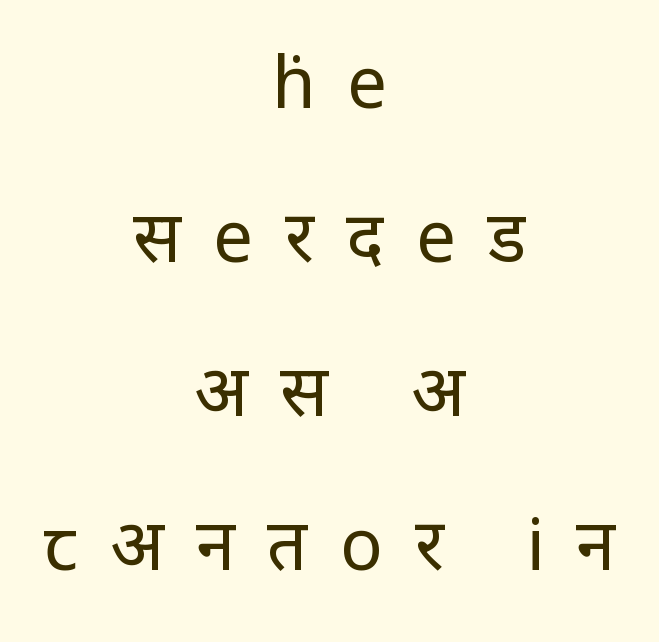
Q: Is the text bold? A: No.
Q: Is the text italic (slanted)? A: No, it is upright.
Q: Is the typeface a serif or a sans-serif typeface? A: Sans-serif.
Q: Is the text underlined? A: No.
Q: How is the paragraph aligned? A: Centered.
Q: Is the spacing between letters normal or unusually wide? A: Unusually wide.
Q: Is the spacing between lines tight, normal or loose? A: Loose.
Q: Width (condensed, normal, or wide)? A: Condensed.
Q: Stroke contrast? A: Low.
Q: x-height? A: Large.
Q: Monospaced? A: No.
